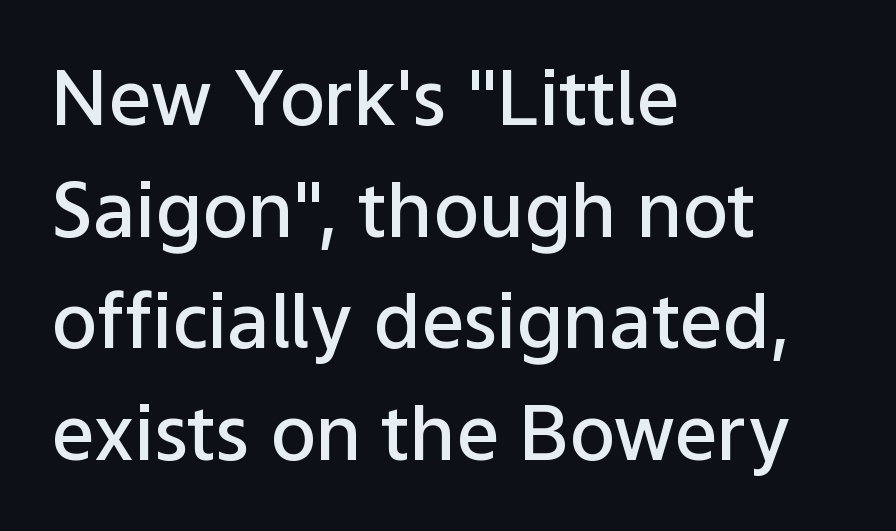
{"serif": "no", "italic": "no", "bold": "semi", "weight": "semibold", "width": "normal", "stroke_contrast": "low", "x_height": "medium", "monospaced": "no", "underline": "no", "align": "left", "line_spacing": "normal", "line_spacing_ratio": 1.47, "letter_spacing": "normal", "letter_spacing_em": 0.0, "glyph_px": 76}
